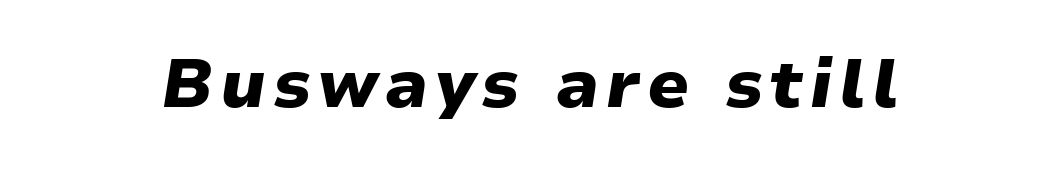
Q: Is the text bold? A: Yes.
Q: Is the text italic (slanted)? A: Yes, it leans right by about 9 degrees.
Q: Is the text underlined? A: No.
Q: How is the paragraph aligned? A: Centered.
Q: Width (condensed, normal, or wide)? A: Normal.
Q: Stroke contrast? A: Low.
Q: x-height? A: Medium.
Q: Monospaced? A: No.
